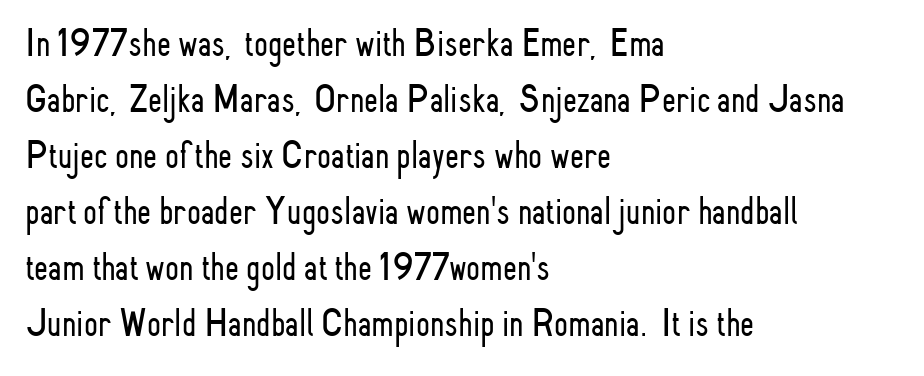
{"serif": "no", "italic": "no", "bold": "no", "weight": "light", "width": "condensed", "stroke_contrast": "low", "x_height": "small", "monospaced": "no", "underline": "no", "align": "left", "line_spacing": "normal", "line_spacing_ratio": 1.4, "letter_spacing": "normal", "letter_spacing_em": 0.0, "glyph_px": 40}
